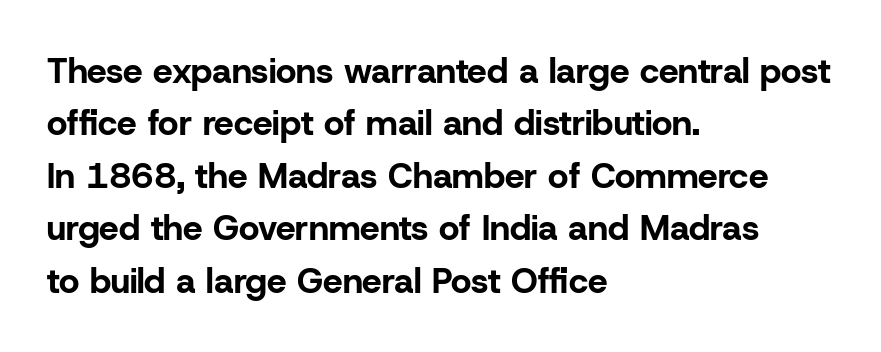
{"serif": "no", "italic": "no", "bold": "yes", "weight": "bold", "width": "normal", "stroke_contrast": "low", "x_height": "medium", "monospaced": "no", "underline": "no", "align": "left", "line_spacing": "normal", "line_spacing_ratio": 1.5, "letter_spacing": "normal", "letter_spacing_em": 0.0, "glyph_px": 35}
